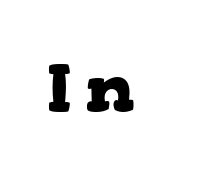
The image shows 69 px heavy, wide serif type, upright; set not underlined; low stroke contrast and a medium x-height.
